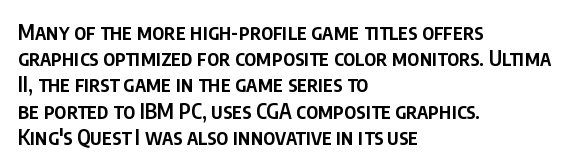
Q: Is the text bold? A: Semi-bold.
Q: Is the text italic (slanted)? A: No, it is upright.
Q: Is the text underlined? A: No.
Q: How is the paragraph aligned? A: Left-aligned.
Q: Is the spacing between letters normal or unusually wide? A: Normal.
Q: Is the spacing between lines tight, normal or loose? A: Normal.
